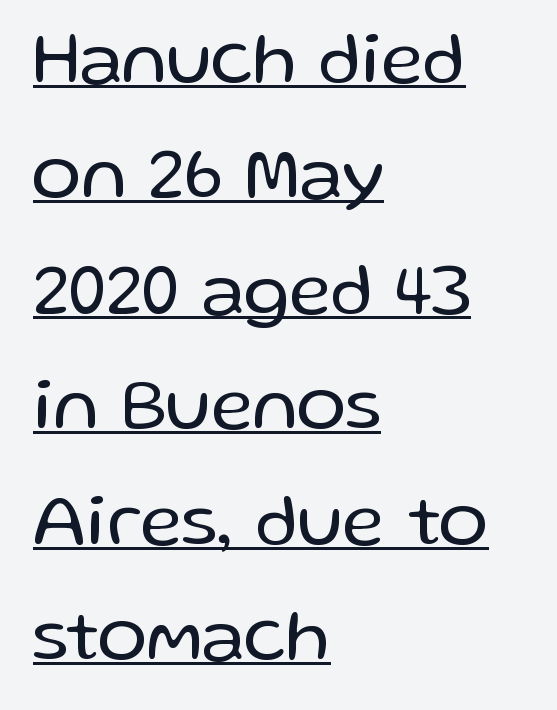
These lines are rendered in a variable-pitch font. Left-aligned paragraph, ragged on the right. This is not heavy type; no bold has been used. Caption: lettering with a line underneath. Letter spacing: default. The type family on display is of the sans-serif kind.
